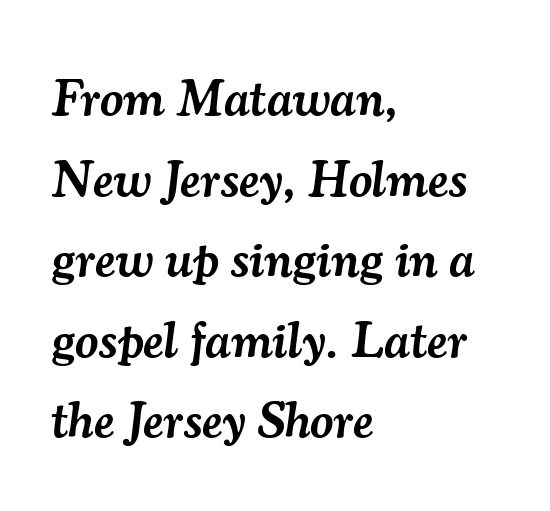
{"serif": "yes", "italic": "yes", "lean": "right", "slant_degrees": 7, "bold": "semi", "weight": "semibold", "width": "normal", "stroke_contrast": "medium", "x_height": "small", "monospaced": "no", "underline": "no", "align": "left", "line_spacing": "normal", "line_spacing_ratio": 1.58, "letter_spacing": "normal", "letter_spacing_em": 0.0, "glyph_px": 51}
